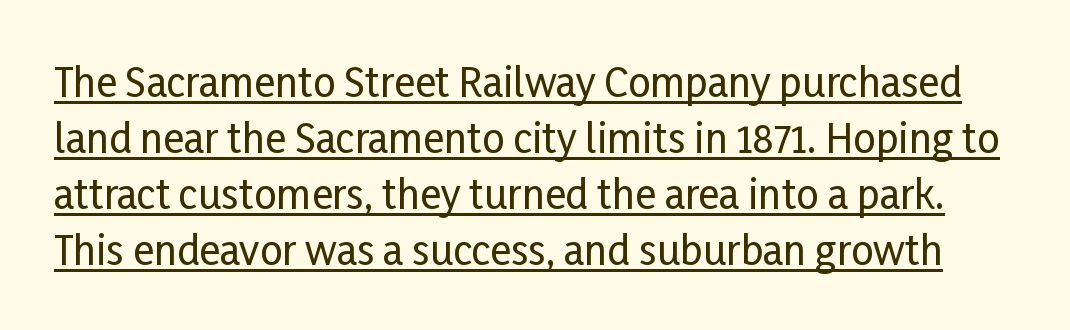
The image shows 40 px condensed sans-serif type, upright; set normal line spacing (1.4x), normal letter spacing, underlined; low stroke contrast and a medium x-height.
